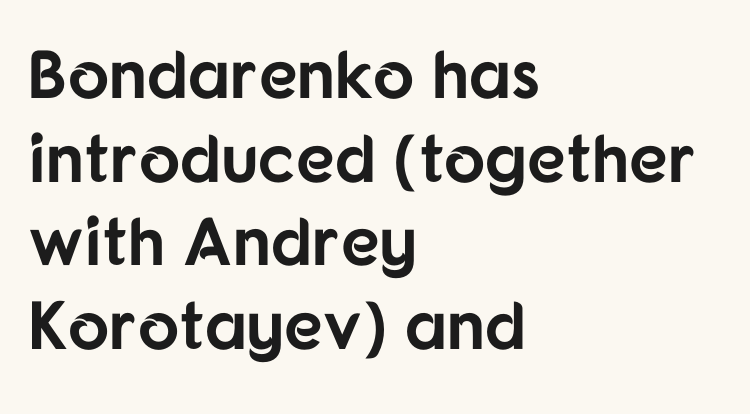
The image shows 68 px bold sans-serif type, upright; set left-aligned, line spacing 1.23x, normal letter spacing, not underlined; low stroke contrast and a medium x-height.
